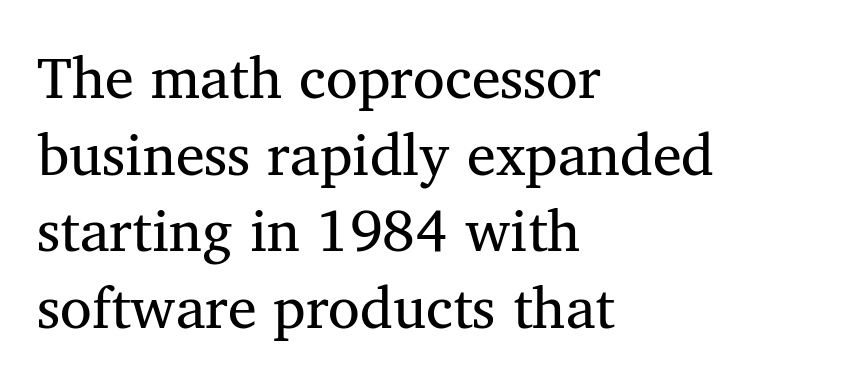
{"serif": "yes", "italic": "no", "bold": "no", "weight": "regular", "width": "normal", "stroke_contrast": "medium", "x_height": "medium", "monospaced": "no", "underline": "no", "align": "left", "line_spacing": "normal", "line_spacing_ratio": 1.32, "letter_spacing": "normal", "letter_spacing_em": 0.0, "glyph_px": 58}
